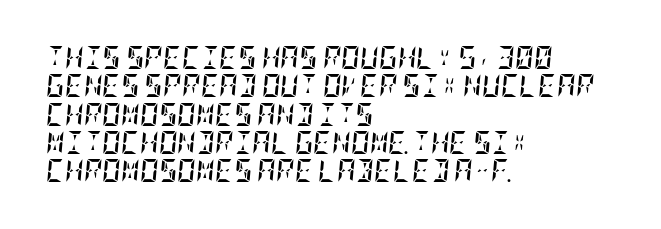
No extra tracking has been applied to these lines. The whole block is typeset with a tilt. On the weight axis this lands at bold, roughly 700. The compositor pushed each line to the left boundary.
